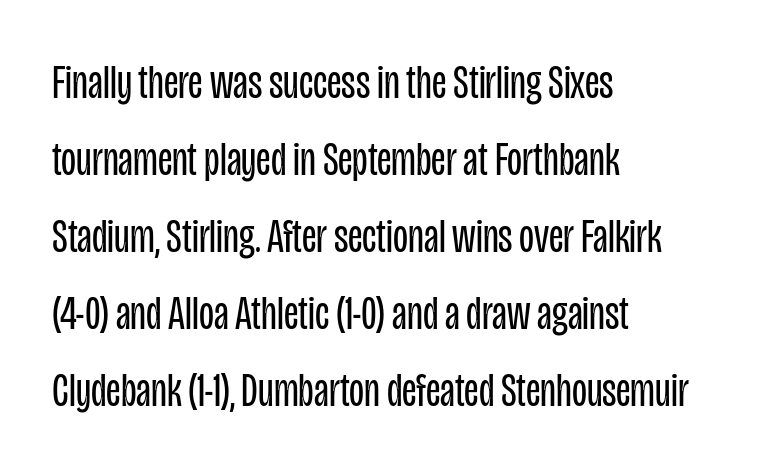
The image shows 49 px regular-weight, condensed sans-serif type, upright; set left-aligned, normal line spacing (1.57x), normal letter spacing, not underlined; low stroke contrast and a large x-height.
